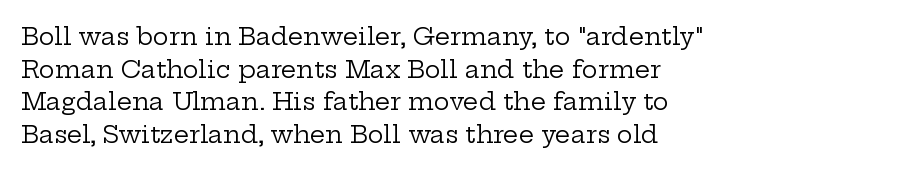
Q: Is the text bold? A: No.
Q: Is the text italic (slanted)? A: No, it is upright.
Q: Is the text underlined? A: No.
Q: How is the paragraph aligned? A: Left-aligned.
Q: Is the spacing between letters normal or unusually wide? A: Normal.
Q: Is the spacing between lines tight, normal or loose? A: Normal.
